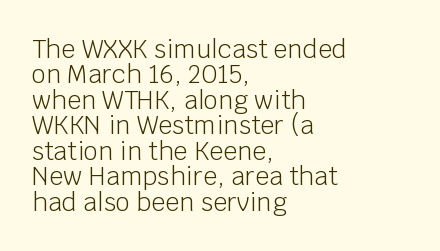
This block would grow much taller if given ordinary leading; it's compressed now. The font sits on the lighter half of the weight spectrum, regular included. Line beginnings align vertically; line endings do not. The tracking reads as untouched default to a designer's eye. These lines were composed using upright roman letters. Check the space under the baseline: it is left empty.
